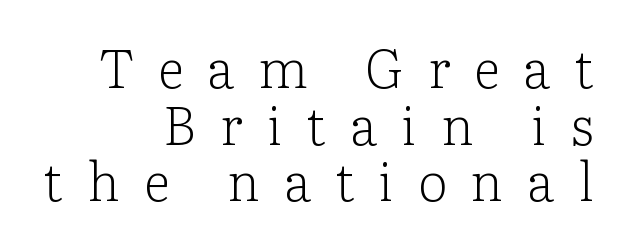
These lines huddle together more closely than default settings would place them. Each letter keeps its own natural width here, so spacing adapts to shape. Old-style or modern, the face here clearly has serifs. A clean baseline with only descenders dipping below it.
